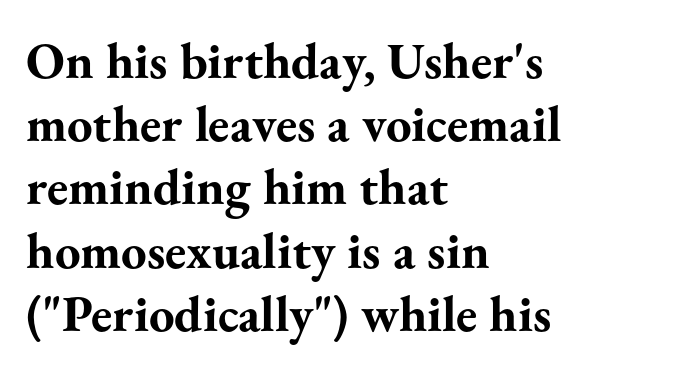
The image shows 51 px bold serif type, upright; set left-aligned, line spacing 1.24x, normal letter spacing, not underlined; medium stroke contrast and a small x-height.
